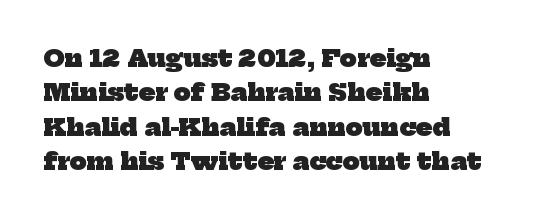
The image shows 24 px bold type; set left-aligned, normal line spacing (1.43x), normal letter spacing, not underlined.
